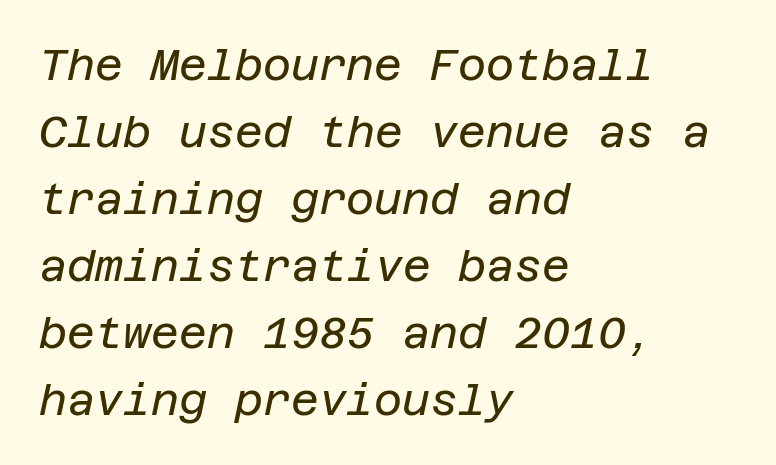
The face used here is rendered with its standard letterfit. The baseline area is clear. The passage shown leans; its letterforms are oblique. Interline gaps are of average width in this sample.
